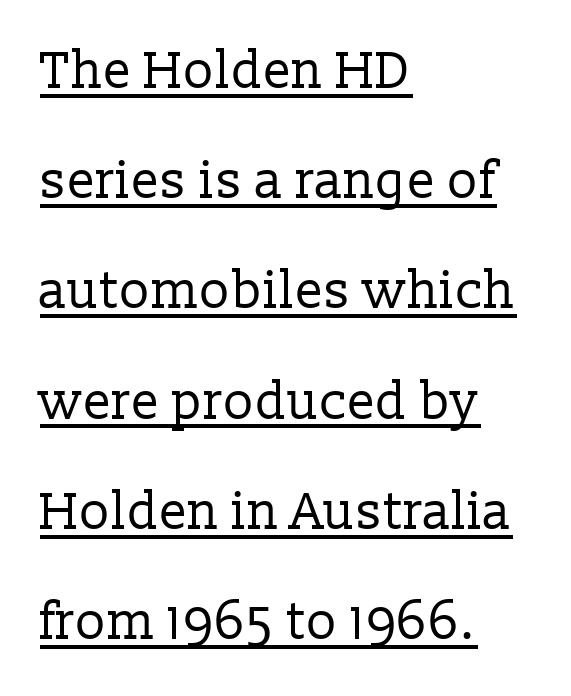
The image shows 52 px regular-weight serif type, upright; set left-aligned, loose line spacing (2.12x), normal letter spacing, underlined; low stroke contrast and a medium x-height.
